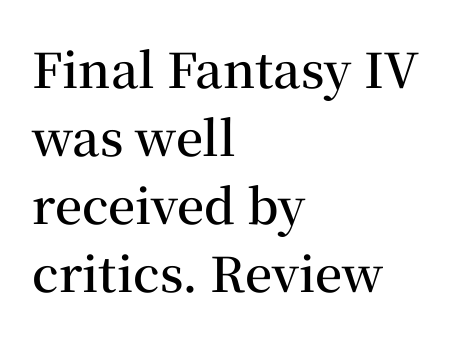
A normal amount of white space separates one row of letters from the next. Tracking here is standard; glyphs follow each other at the usual distance. Beneath every word, the page is bare. The passage shown is typed in a proportional face where columns would drift. Left-aligned paragraph, ragged on the right.
